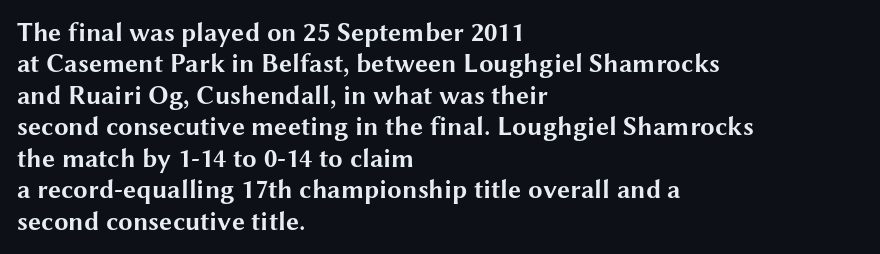
Posture: straight, roman, zero tilt. A student would call this left alignment; a typographer would say flush left, rag right. Rule under the text: the space is simply empty. Between one letter and the next there's only the usual sliver of space. Plenty of ink on the page — the face is bold.
